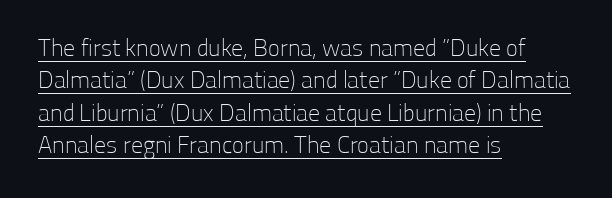
Q: Is the text bold? A: No.
Q: Is the text italic (slanted)? A: No, it is upright.
Q: Is the text underlined? A: Yes.
Q: How is the paragraph aligned? A: Left-aligned.
Q: Is the spacing between letters normal or unusually wide? A: Normal.
Q: Is the spacing between lines tight, normal or loose? A: Normal.
